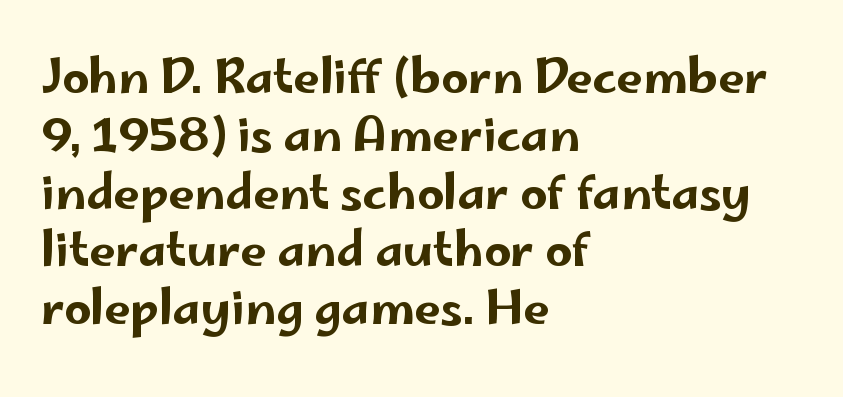
Q: Is the text italic (slanted)? A: No, it is upright.
Q: Is the typeface a serif or a sans-serif typeface? A: Sans-serif.
Q: Is the text underlined? A: No.
Q: How is the paragraph aligned? A: Left-aligned.
Q: Is the spacing between letters normal or unusually wide? A: Normal.
Q: Width (condensed, normal, or wide)? A: Wide.
Q: Stroke contrast? A: Low.
Q: x-height? A: Small.
Q: Monospaced? A: No.
